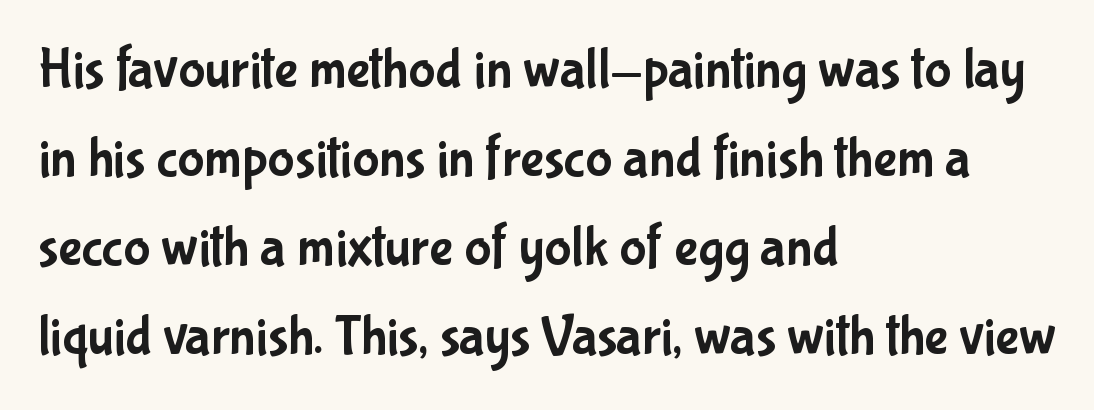
Q: Is the text italic (slanted)? A: No, it is upright.
Q: Is the typeface a serif or a sans-serif typeface? A: Sans-serif.
Q: Is the text underlined? A: No.
Q: How is the paragraph aligned? A: Left-aligned.
Q: Is the spacing between letters normal or unusually wide? A: Normal.
Q: Is the spacing between lines tight, normal or loose? A: Normal.
Q: Width (condensed, normal, or wide)? A: Condensed.
Q: Stroke contrast? A: Low.
Q: x-height? A: Medium.
Q: Monospaced? A: No.
